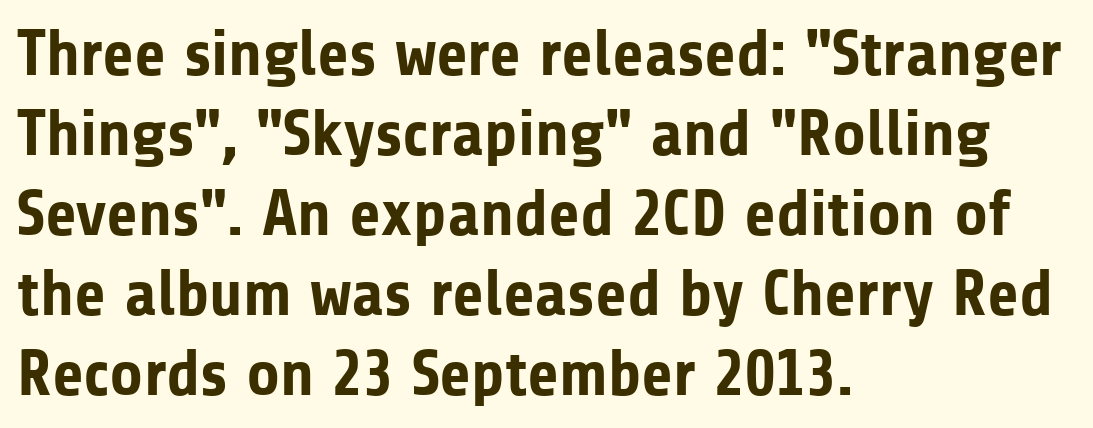
Strong, thick strokes mark this as bold type. Honestly, there is no underline to notice here at all. The gaps between neighbouring characters are ordinary and unremarkable. A classic flush-left, rag-right setting is used for this passage. Here the designer chose a conventional face with non-uniform glyph widths.
